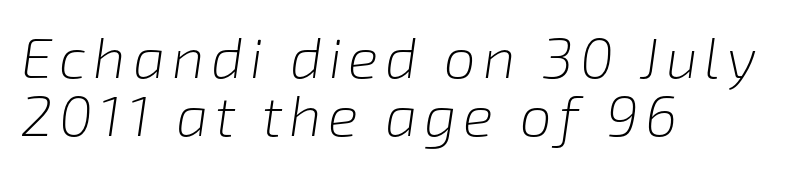
{"italic": "yes", "lean": "right", "slant_degrees": 8, "bold": "no", "weight": "light", "width": "normal", "stroke_contrast": "low", "x_height": "medium", "monospaced": "no", "underline": "no", "align": "left", "line_spacing": "tight", "line_spacing_ratio": 1.01, "glyph_px": 57}
